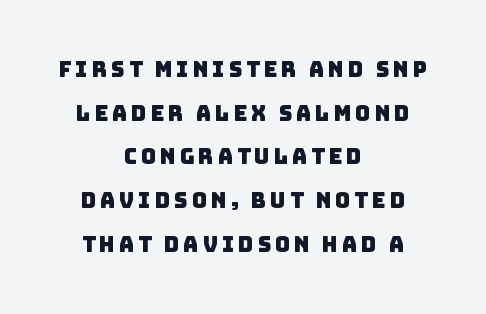
{"underline": "no", "align": "center", "line_spacing": "loose", "line_spacing_ratio": 2.08, "glyph_px": 21}
